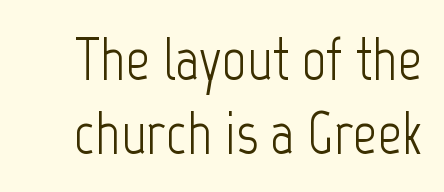
{"serif": "no", "italic": "no", "bold": "no", "weight": "light", "width": "condensed", "stroke_contrast": "low", "x_height": "medium", "monospaced": "no", "underline": "no", "line_spacing_ratio": 1.23, "letter_spacing": "normal", "letter_spacing_em": 0.0, "glyph_px": 60}
